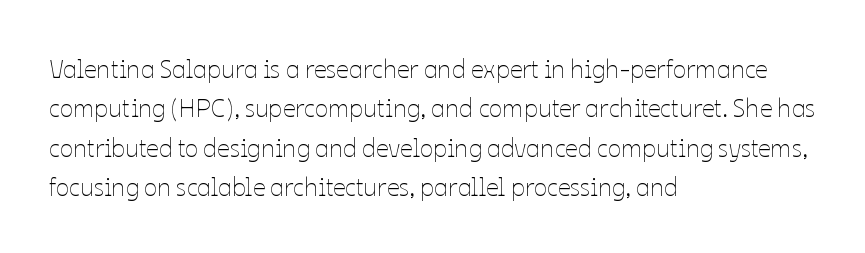
Q: Is the text bold? A: No.
Q: Is the text italic (slanted)? A: No, it is upright.
Q: Is the text underlined? A: No.
Q: How is the paragraph aligned? A: Left-aligned.
Q: Is the spacing between letters normal or unusually wide? A: Normal.
Q: Is the spacing between lines tight, normal or loose? A: Normal.
